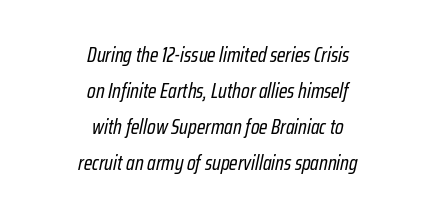
Q: Is the text bold? A: No.
Q: Is the text italic (slanted)? A: Yes, it leans right by about 12 degrees.
Q: Is the text underlined? A: No.
Q: How is the paragraph aligned? A: Centered.
Q: Is the spacing between letters normal or unusually wide? A: Normal.
